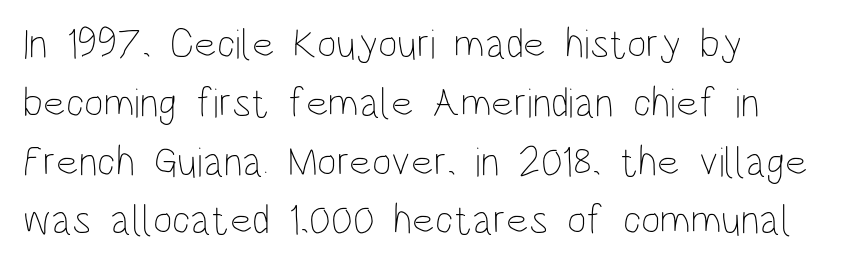
Quick note: underline off. These lines stack with their left ends in a neat column. Is this a fixed-width face? No — the glyphs have proportional, varying widths. Rows of type keep a routine distance in the vertical direction.
